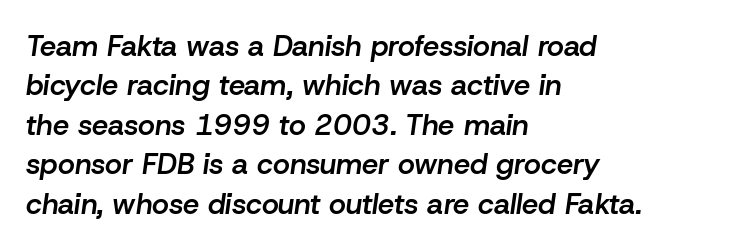
Q: Is the text bold? A: Semi-bold.
Q: Is the text italic (slanted)? A: Yes, it leans right by about 8 degrees.
Q: Is the text underlined? A: No.
Q: How is the paragraph aligned? A: Left-aligned.
Q: Is the spacing between letters normal or unusually wide? A: Normal.
Q: Is the spacing between lines tight, normal or loose? A: Normal.
Q: Width (condensed, normal, or wide)? A: Normal.
Q: Stroke contrast? A: Low.
Q: x-height? A: Medium.
Q: Monospaced? A: No.
